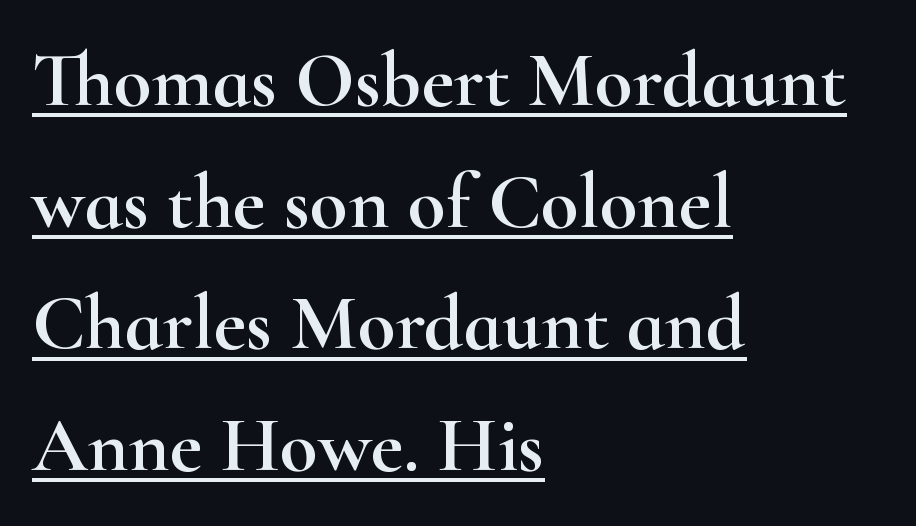
These lines sit exactly where default settings would place them. A typesetter would call this proportional, since set widths differ per character. Is the block centered? No — it sits flush against the left margin. Here the glyphs are tracked normally, forming tight word shapes. The typeface chosen for these lines features serifs.
